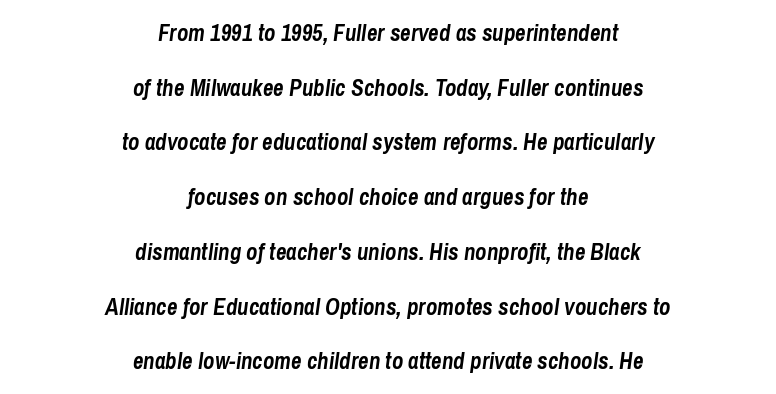
{"italic": "yes", "lean": "right", "slant_degrees": 8, "bold": "yes", "underline": "no", "align": "center", "line_spacing": "loose", "line_spacing_ratio": 2.38, "letter_spacing": "normal", "letter_spacing_em": 0.0, "glyph_px": 23}
